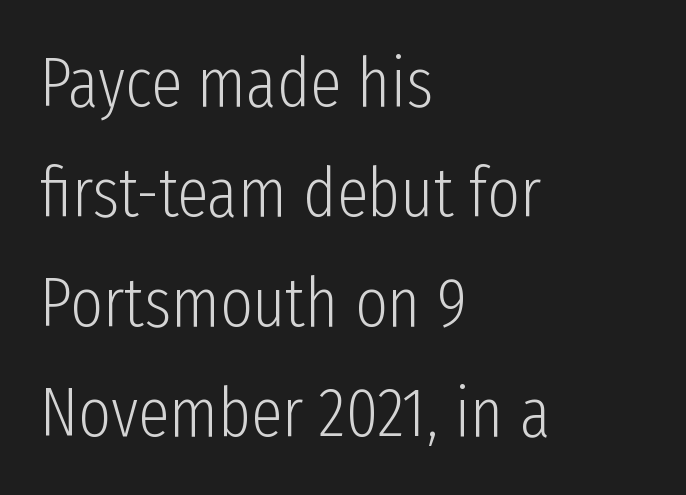
The image shows 70 px light, condensed sans-serif type, upright; set left-aligned, normal line spacing (1.57x), normal letter spacing, not underlined; low stroke contrast and a medium x-height.
